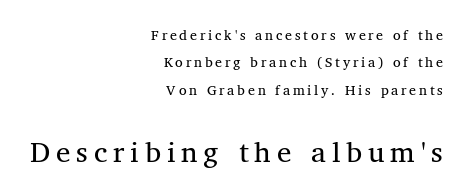
Casual observation: everything's shoved over to the right. The passage shown begins with its smaller block and ends with its larger one. Is this a fixed-width face? No — the glyphs have proportional, varying widths. Nope, not italic — everything's standing straight.
